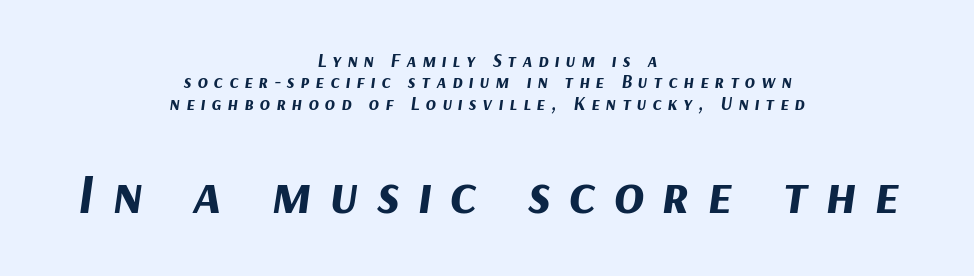
{"italic": "yes", "lean": "right", "slant_degrees": 9, "bold": "yes", "weight": "bold", "width": "normal", "stroke_contrast": "medium", "x_height": "medium", "monospaced": "no", "underline": "no", "align": "center", "line_spacing": "tight", "line_spacing_ratio": 1.12, "letter_spacing": "wide", "letter_spacing_em": 0.32, "larger_block": "second", "size_ratio": 2.95, "glyph_px": 56}
